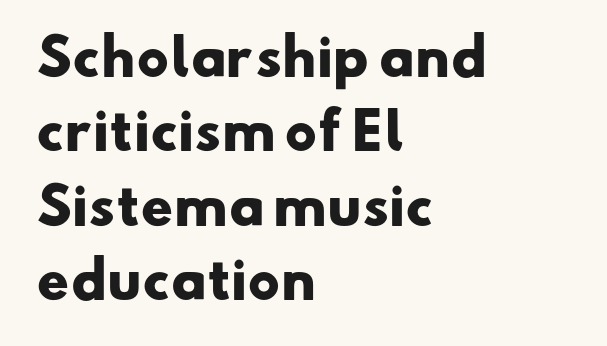
The image shows 50 px heavy, wide sans-serif type; set left-aligned, normal line spacing (1.49x), normal letter spacing, not underlined; low stroke contrast and a small x-height.
